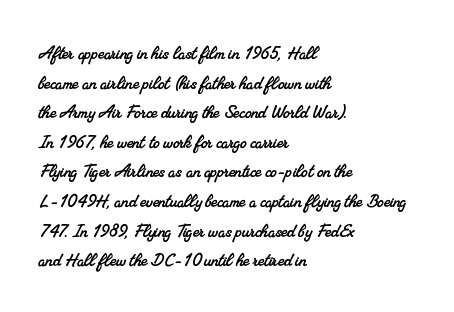
The image shows 21 px text type; set left-aligned, normal line spacing (1.41x), normal letter spacing, not underlined.
